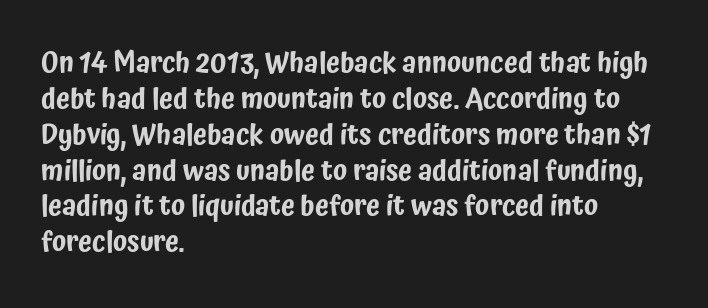
Q: Is the text italic (slanted)? A: No, it is upright.
Q: Is the typeface a serif or a sans-serif typeface? A: Sans-serif.
Q: Is the text underlined? A: No.
Q: How is the paragraph aligned? A: Left-aligned.
Q: Is the spacing between letters normal or unusually wide? A: Normal.
Q: Is the spacing between lines tight, normal or loose? A: Normal.
Q: Width (condensed, normal, or wide)? A: Condensed.
Q: Stroke contrast? A: Low.
Q: x-height? A: Medium.
Q: Monospaced? A: No.
